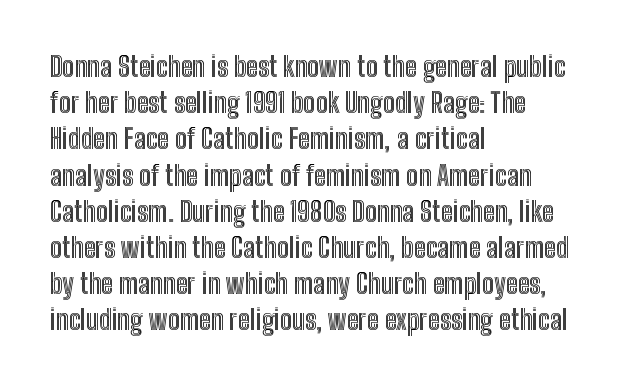
Q: Is the text italic (slanted)? A: No, it is upright.
Q: Is the text underlined? A: No.
Q: How is the paragraph aligned? A: Left-aligned.
Q: Is the spacing between letters normal or unusually wide? A: Normal.
Q: Is the spacing between lines tight, normal or loose? A: Normal.
